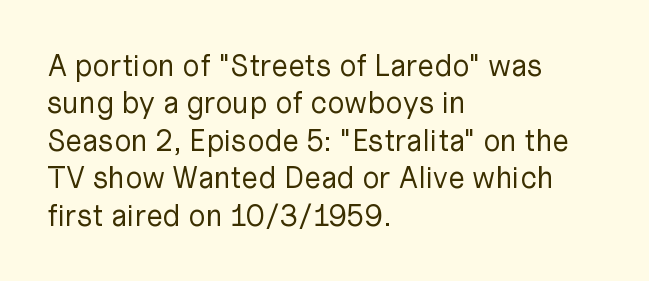
The block of text has a typical density, with ordinary space between rows. A clean baseline with only descenders dipping below it. Think of a printed novel: that variable character pitch is what you see here. Notice how the passage keeps a crisp vertical edge on the left only. Weight class: somewhere from thin through regular.
